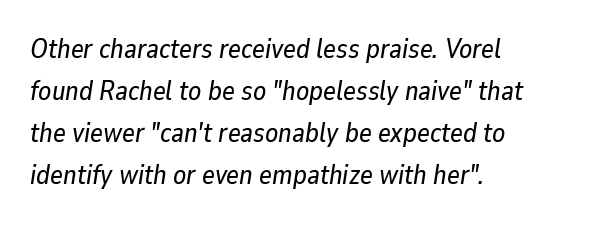
The image shows 27 px text type, italic (leaning right); set left-aligned, normal line spacing (1.56x), normal letter spacing, not underlined.
